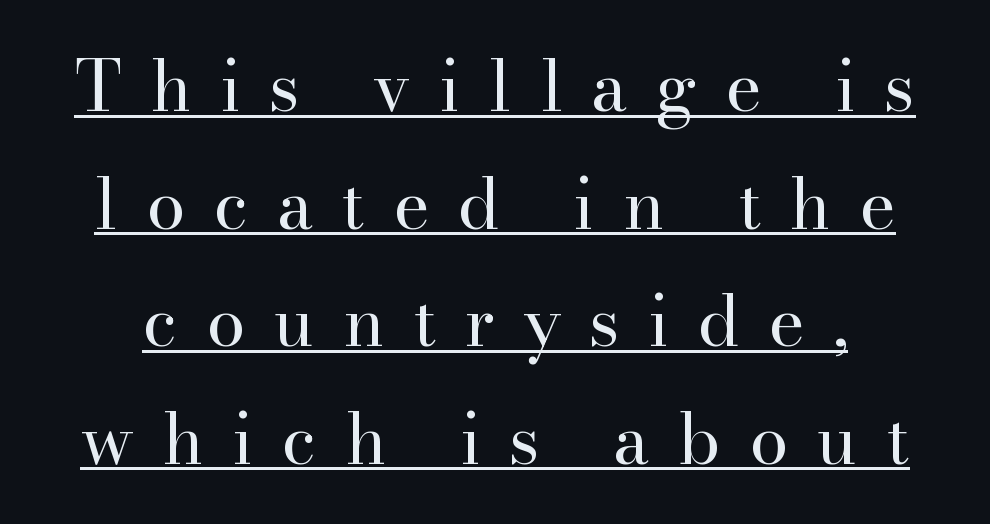
{"serif": "yes", "italic": "no", "bold": "no", "weight": "regular", "width": "normal", "stroke_contrast": "high", "x_height": "small", "monospaced": "no", "underline": "yes", "line_spacing": "normal", "line_spacing_ratio": 1.68, "letter_spacing": "wide", "letter_spacing_em": 0.4, "glyph_px": 70}
